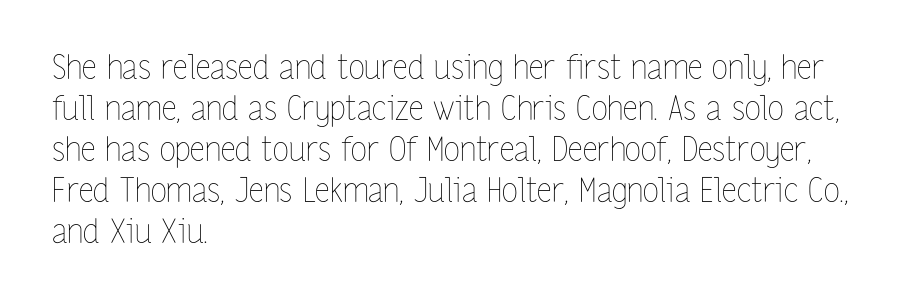
The image shows 33 px thin, condensed type, upright; set left-aligned, line spacing 1.24x, normal letter spacing, not underlined; low stroke contrast and a medium x-height.
